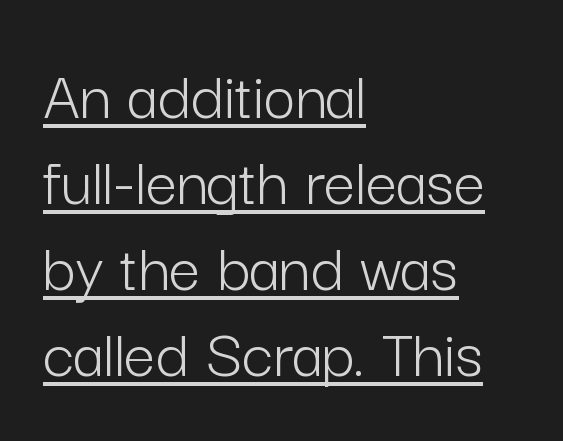
Q: Is the text bold? A: No.
Q: Is the text italic (slanted)? A: No, it is upright.
Q: Is the typeface a serif or a sans-serif typeface? A: Sans-serif.
Q: Is the text underlined? A: Yes.
Q: How is the paragraph aligned? A: Left-aligned.
Q: Is the spacing between letters normal or unusually wide? A: Normal.
Q: Width (condensed, normal, or wide)? A: Normal.
Q: Stroke contrast? A: Low.
Q: x-height? A: Medium.
Q: Monospaced? A: No.
